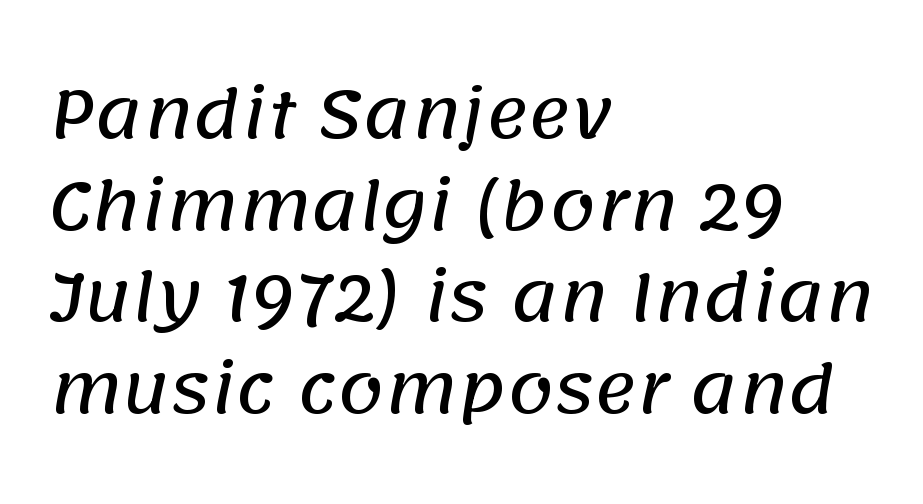
{"serif": "no", "width": "normal", "stroke_contrast": "low", "x_height": "large", "monospaced": "no", "underline": "no", "align": "left", "line_spacing": "normal", "line_spacing_ratio": 1.41, "letter_spacing": "normal", "letter_spacing_em": 0.0, "glyph_px": 65}
